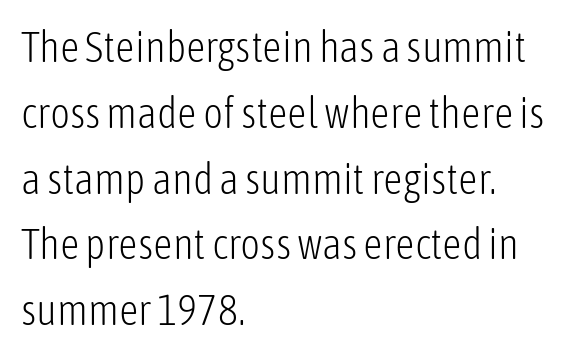
{"serif": "no", "italic": "no", "bold": "no", "weight": "light", "width": "condensed", "stroke_contrast": "low", "x_height": "medium", "monospaced": "no", "underline": "no", "align": "left", "line_spacing": "normal", "line_spacing_ratio": 1.53, "letter_spacing": "normal", "letter_spacing_em": 0.0, "glyph_px": 43}
